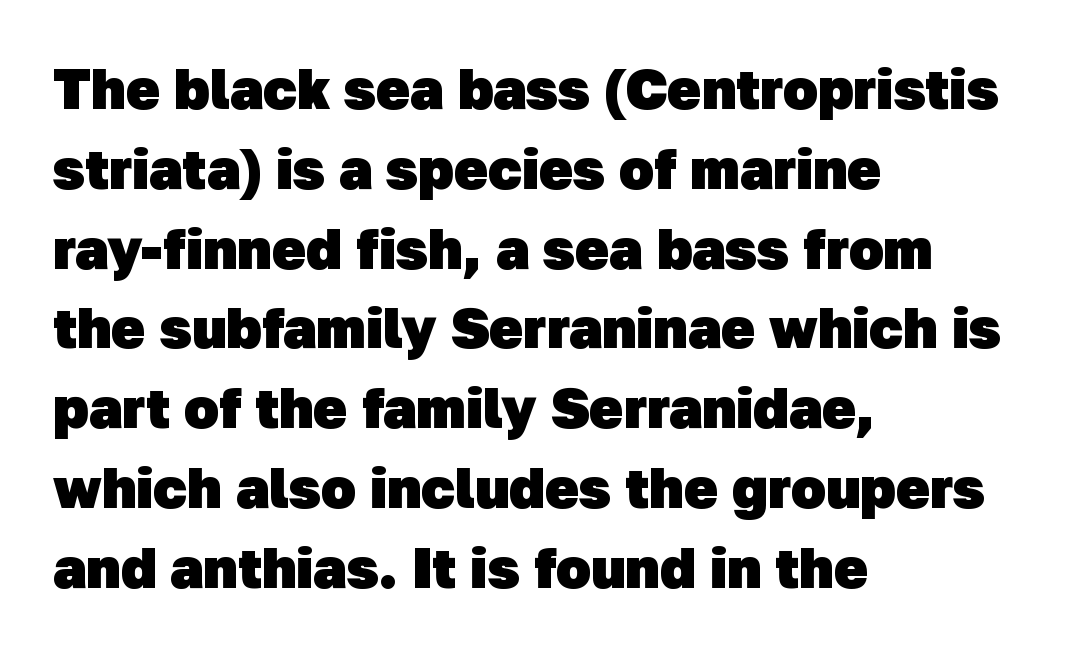
Q: Is the text bold? A: Yes.
Q: Is the typeface a serif or a sans-serif typeface? A: Sans-serif.
Q: Is the text underlined? A: No.
Q: How is the paragraph aligned? A: Left-aligned.
Q: Is the spacing between letters normal or unusually wide? A: Normal.
Q: Is the spacing between lines tight, normal or loose? A: Normal.
Q: Width (condensed, normal, or wide)? A: Normal.
Q: Stroke contrast? A: Low.
Q: x-height? A: Medium.
Q: Monospaced? A: No.
